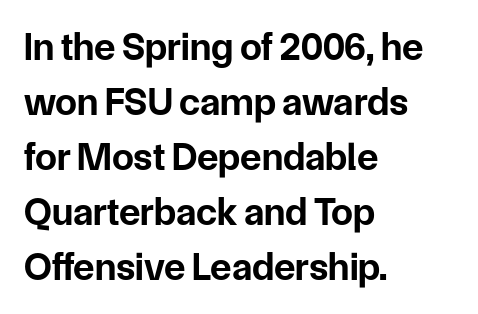
{"serif": "no", "italic": "no", "bold": "yes", "weight": "bold", "width": "normal", "stroke_contrast": "low", "x_height": "medium", "monospaced": "no", "underline": "no", "align": "left", "line_spacing": "normal", "line_spacing_ratio": 1.41, "letter_spacing": "normal", "letter_spacing_em": 0.0, "glyph_px": 39}
